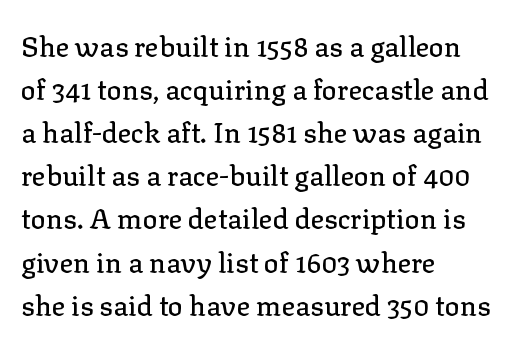
This is roman type, the default non-slanted kind. Compared with typical body copy, the letter spacing here is the same. Horizontal bands of white between lines are of average thickness. The designer went with a serif here, giving each stem small feet. A bare baseline throughout the passage.
